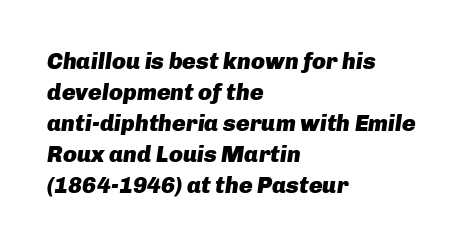
Q: Is the text bold? A: Yes.
Q: Is the text italic (slanted)? A: Yes, it leans right by about 8 degrees.
Q: Is the text underlined? A: No.
Q: How is the paragraph aligned? A: Left-aligned.
Q: Is the spacing between letters normal or unusually wide? A: Normal.
Q: Is the spacing between lines tight, normal or loose? A: Normal.
